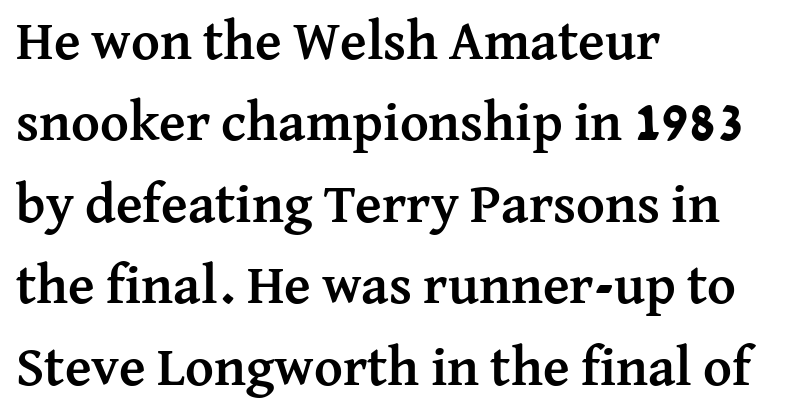
The image shows 55 px semibold serif type, upright; set left-aligned, normal line spacing (1.48x), normal letter spacing, not underlined; medium stroke contrast and a medium x-height.
